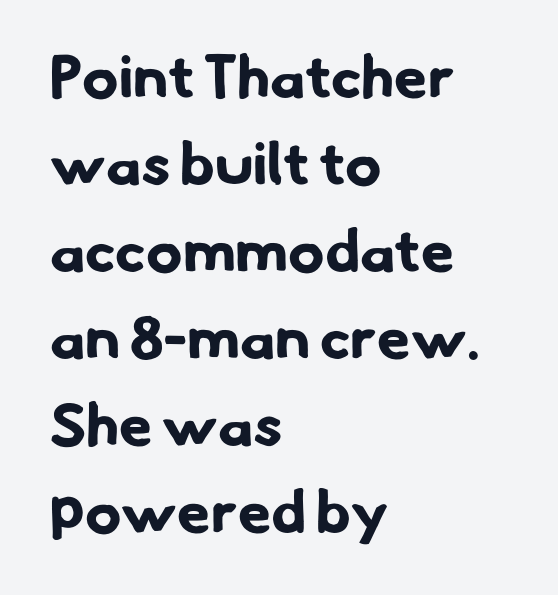
Caption: standard tracking, unaltered. Think of a printed novel: that variable character pitch is what you see here. The gap between lines stays unmarked. The setting favours the left margin, as ordinary paragraphs usually do. A typesetter would label this face a sans.
